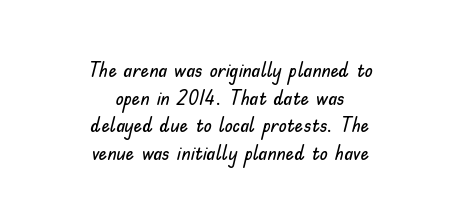
Q: Is the text italic (slanted)? A: Yes.
Q: Is the text underlined? A: No.
Q: How is the paragraph aligned? A: Centered.
Q: Is the spacing between letters normal or unusually wide? A: Normal.
Q: Is the spacing between lines tight, normal or loose? A: Normal.
